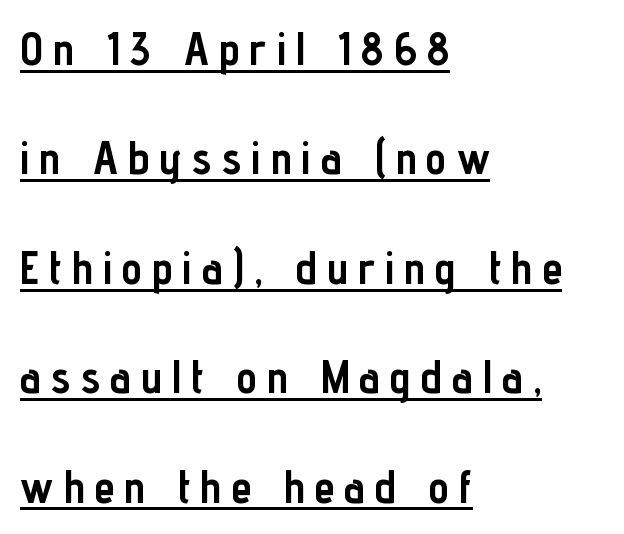
Q: Is the text bold? A: Yes.
Q: Is the text italic (slanted)? A: No, it is upright.
Q: Is the typeface a serif or a sans-serif typeface? A: Sans-serif.
Q: Is the text underlined? A: Yes.
Q: How is the paragraph aligned? A: Left-aligned.
Q: Is the spacing between letters normal or unusually wide? A: Unusually wide.
Q: Is the spacing between lines tight, normal or loose? A: Loose.
Q: Width (condensed, normal, or wide)? A: Condensed.
Q: Stroke contrast? A: Low.
Q: x-height? A: Medium.
Q: Monospaced? A: No.
